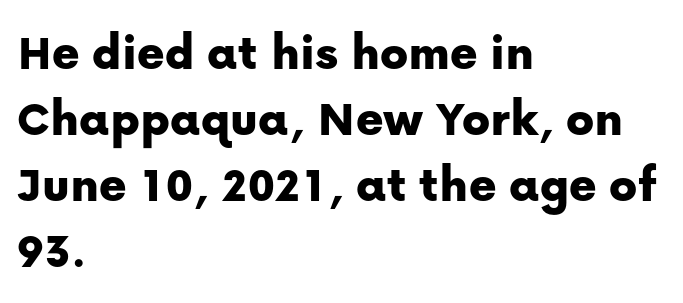
Q: Is the text italic (slanted)? A: No, it is upright.
Q: Is the typeface a serif or a sans-serif typeface? A: Sans-serif.
Q: Is the text underlined? A: No.
Q: How is the paragraph aligned? A: Left-aligned.
Q: Is the spacing between letters normal or unusually wide? A: Normal.
Q: Is the spacing between lines tight, normal or loose? A: Normal.
Q: Width (condensed, normal, or wide)? A: Normal.
Q: Stroke contrast? A: Low.
Q: x-height? A: Medium.
Q: Monospaced? A: No.
